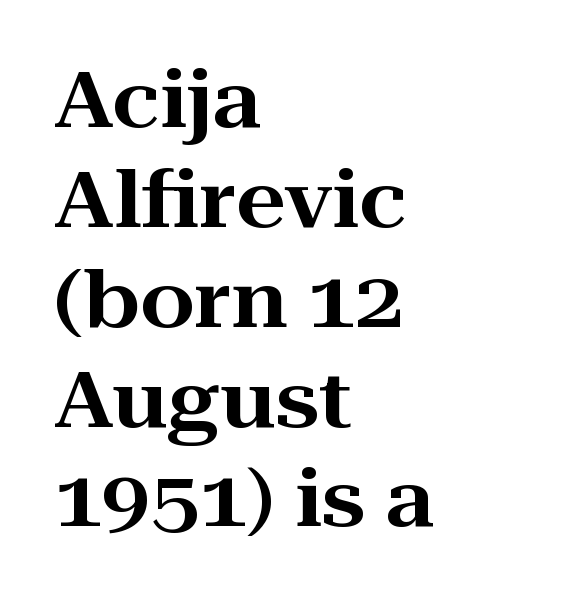
The image shows 78 px wide serif type, upright; set left-aligned, normal line spacing (1.28x), normal letter spacing, not underlined; high stroke contrast and a medium x-height.
